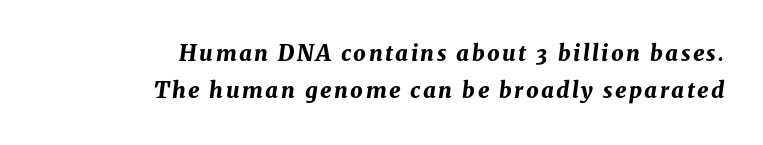
Q: Is the text bold? A: Yes.
Q: Is the text italic (slanted)? A: Yes, it leans right by about 8 degrees.
Q: Is the text underlined? A: No.
Q: How is the paragraph aligned? A: Right-aligned.
Q: Is the spacing between lines tight, normal or loose? A: Normal.
